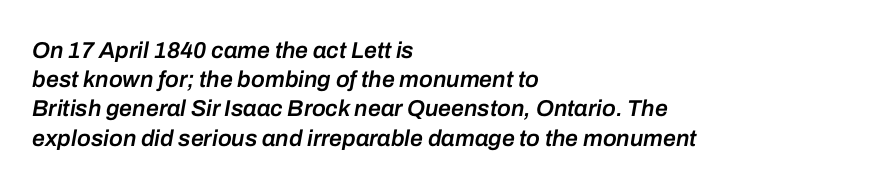
{"italic": "yes", "lean": "right", "slant_degrees": 10, "bold": "semi", "underline": "no", "align": "left", "line_spacing": "normal", "line_spacing_ratio": 1.27, "letter_spacing": "normal", "letter_spacing_em": 0.0, "glyph_px": 23}
